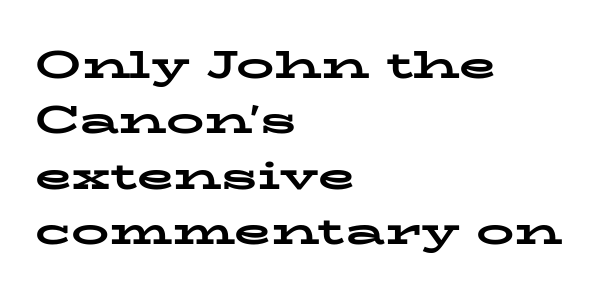
All the whitespace from short lines collects on the right. The foot of each line stays bare and open. You could call the tracking neutral — neither tight nor loose. Every stem runs plumb, perpendicular to the baseline. Rows of type keep a routine distance in the vertical direction. To sum up the face: it has serifs.
